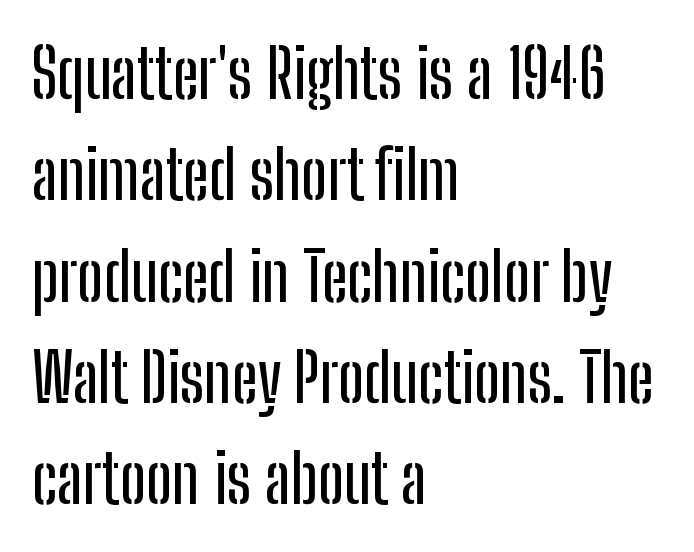
Q: Is the text italic (slanted)? A: No, it is upright.
Q: Is the typeface a serif or a sans-serif typeface? A: Sans-serif.
Q: Is the text underlined? A: No.
Q: How is the paragraph aligned? A: Left-aligned.
Q: Is the spacing between letters normal or unusually wide? A: Normal.
Q: Is the spacing between lines tight, normal or loose? A: Normal.
Q: Width (condensed, normal, or wide)? A: Condensed.
Q: Stroke contrast? A: Low.
Q: x-height? A: Medium.
Q: Monospaced? A: No.
